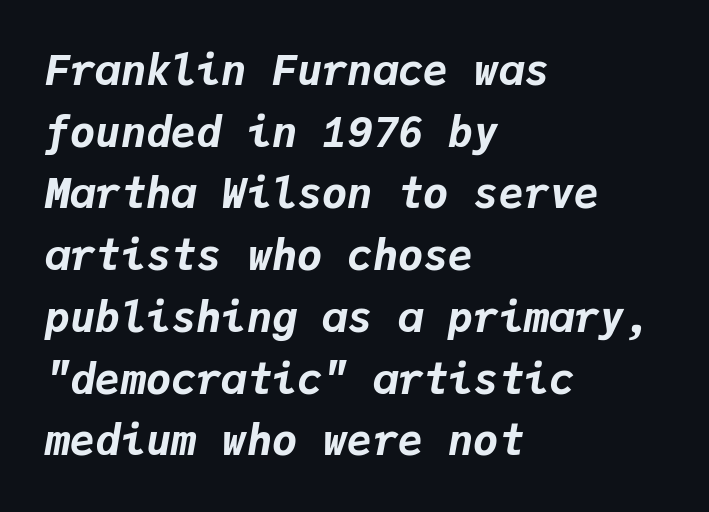
The image shows 42 px bold type, italic (leaning right), monospaced; set left-aligned, normal line spacing (1.47x), normal letter spacing, not underlined; low stroke contrast and a medium x-height.
